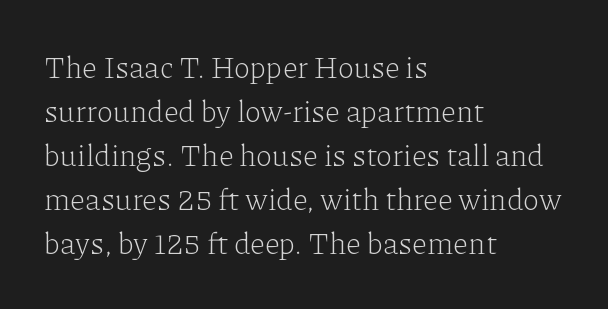
Q: Is the text bold? A: No.
Q: Is the text italic (slanted)? A: No, it is upright.
Q: Is the typeface a serif or a sans-serif typeface? A: Serif.
Q: Is the text underlined? A: No.
Q: How is the paragraph aligned? A: Left-aligned.
Q: Is the spacing between letters normal or unusually wide? A: Normal.
Q: Is the spacing between lines tight, normal or loose? A: Normal.
Q: Width (condensed, normal, or wide)? A: Normal.
Q: Stroke contrast? A: Low.
Q: x-height? A: Medium.
Q: Monospaced? A: No.
